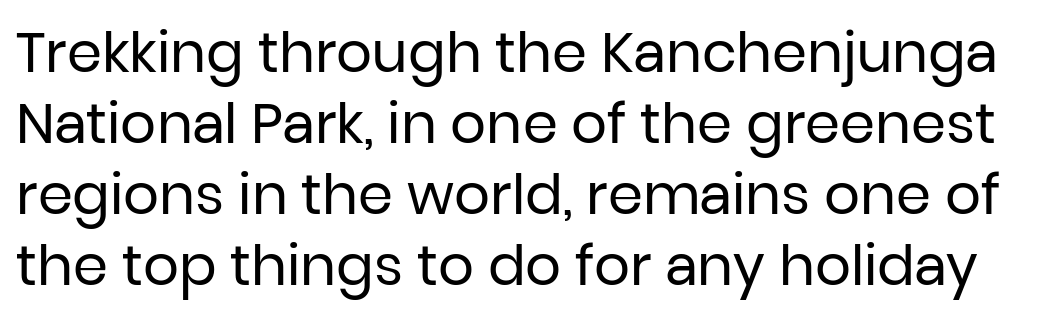
The image shows 56 px regular-weight sans-serif type, upright; set normal line spacing (1.27x), normal letter spacing, not underlined; low stroke contrast and a medium x-height.
